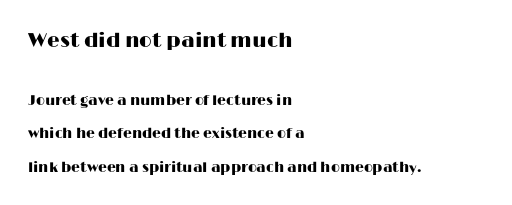
The image shows 20 px text type, upright; set left-aligned, loose line spacing (2.39x), normal letter spacing, not underlined; the first (top) block is 1.43x larger.
